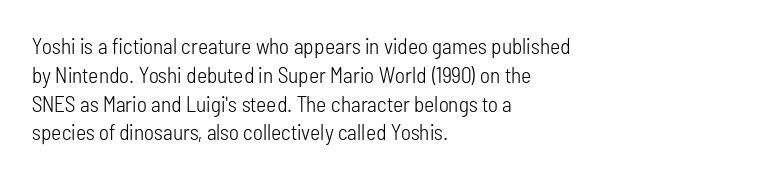
Q: Is the text bold? A: No.
Q: Is the text italic (slanted)? A: No, it is upright.
Q: Is the text underlined? A: No.
Q: How is the paragraph aligned? A: Left-aligned.
Q: Is the spacing between letters normal or unusually wide? A: Normal.
Q: Is the spacing between lines tight, normal or loose? A: Normal.
